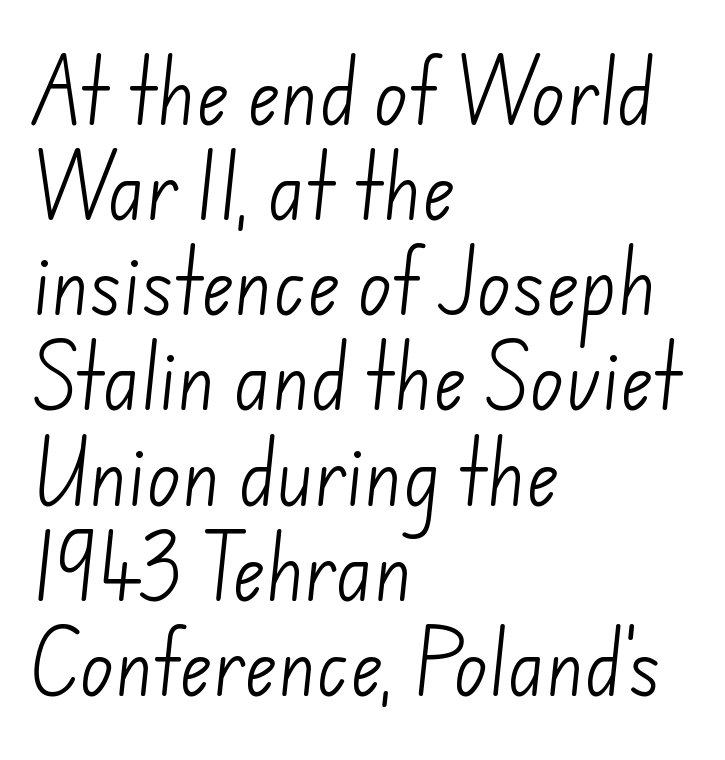
The image shows 71 px light sans-serif type; set left-aligned, normal line spacing (1.34x), normal letter spacing, not underlined; low stroke contrast and a small x-height.
